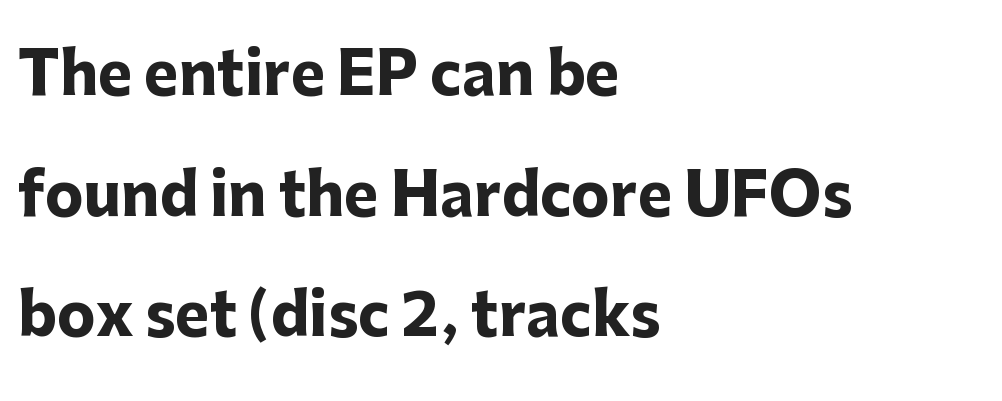
The space beneath each line is pristine and unruled. The face used here has the dense, thick strokes of a bold. Think of a printed novel: that variable character pitch is what you see here. I'd call this a sans setting — the letters go barefoot. You could call the tracking neutral — neither tight nor loose. The axis of the letterforms is exactly vertical.
